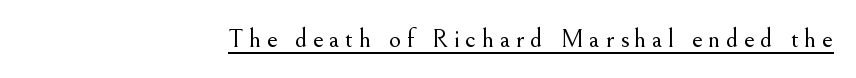
Nope, not italic — everything's standing straight. Is the stroke heavy? The answer is a plain regular-or-lighter. Emphasis is given by a line drawn under the lettering. Each line ends at the same right margin while the left side varies. Observe the wide spacing: letters keep a clear distance from each other.
